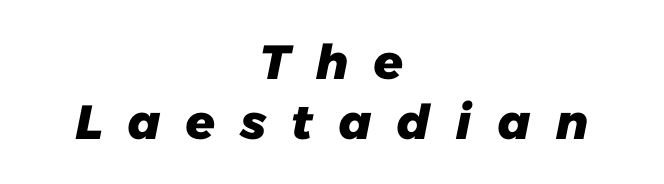
Q: Is the text bold? A: Yes.
Q: Is the typeface a serif or a sans-serif typeface? A: Sans-serif.
Q: Is the text underlined? A: No.
Q: How is the paragraph aligned? A: Centered.
Q: Is the spacing between letters normal or unusually wide? A: Unusually wide.
Q: Width (condensed, normal, or wide)? A: Normal.
Q: Stroke contrast? A: Low.
Q: x-height? A: Medium.
Q: Monospaced? A: No.
